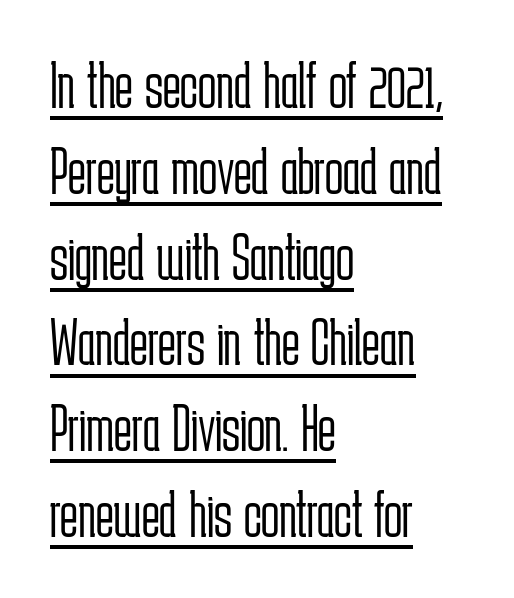
Q: Is the text bold? A: No.
Q: Is the text italic (slanted)? A: No, it is upright.
Q: Is the typeface a serif or a sans-serif typeface? A: Sans-serif.
Q: Is the text underlined? A: Yes.
Q: How is the paragraph aligned? A: Left-aligned.
Q: Is the spacing between letters normal or unusually wide? A: Normal.
Q: Is the spacing between lines tight, normal or loose? A: Normal.
Q: Width (condensed, normal, or wide)? A: Condensed.
Q: Stroke contrast? A: Low.
Q: x-height? A: Medium.
Q: Monospaced? A: No.
